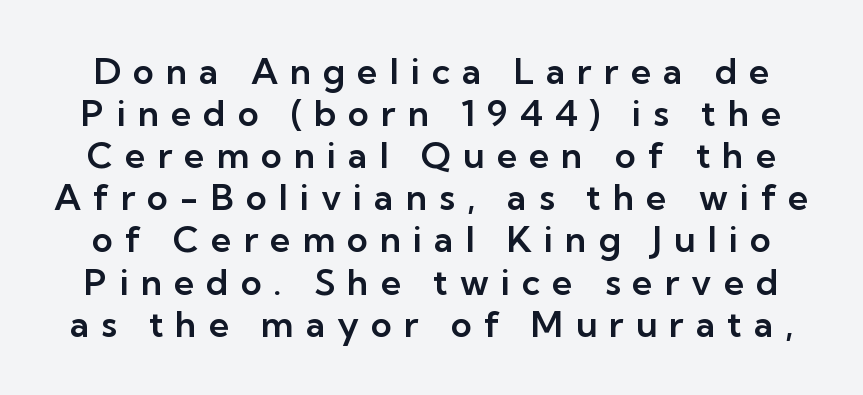
{"serif": "no", "italic": "no", "width": "normal", "stroke_contrast": "low", "x_height": "medium", "monospaced": "no", "underline": "no", "line_spacing_ratio": 1.17, "letter_spacing": "wide", "letter_spacing_em": 0.33, "glyph_px": 36}
